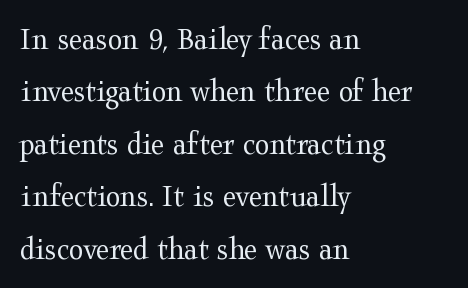
Nobody drew a line under any word here. If you drew a ruler down the left edge, every line would touch it. The glyphs in this specimen are seriffed. Does the lettering tilt? It doesn't — this is upright. The vertical gap from one line to the next is medium. Is the letter spacing exaggerated? No — it looks like the ordinary default.
